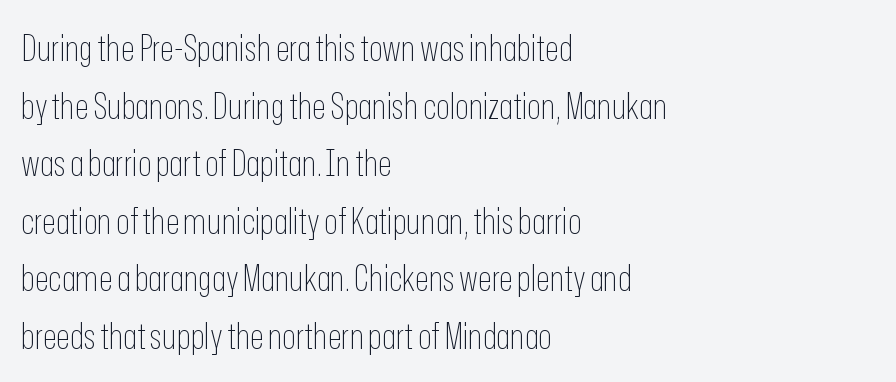
Q: Is the text bold? A: No.
Q: Is the text italic (slanted)? A: No, it is upright.
Q: Is the typeface a serif or a sans-serif typeface? A: Sans-serif.
Q: Is the text underlined? A: No.
Q: How is the paragraph aligned? A: Left-aligned.
Q: Is the spacing between letters normal or unusually wide? A: Normal.
Q: Is the spacing between lines tight, normal or loose? A: Normal.
Q: Width (condensed, normal, or wide)? A: Condensed.
Q: Stroke contrast? A: Low.
Q: x-height? A: Medium.
Q: Monospaced? A: No.
